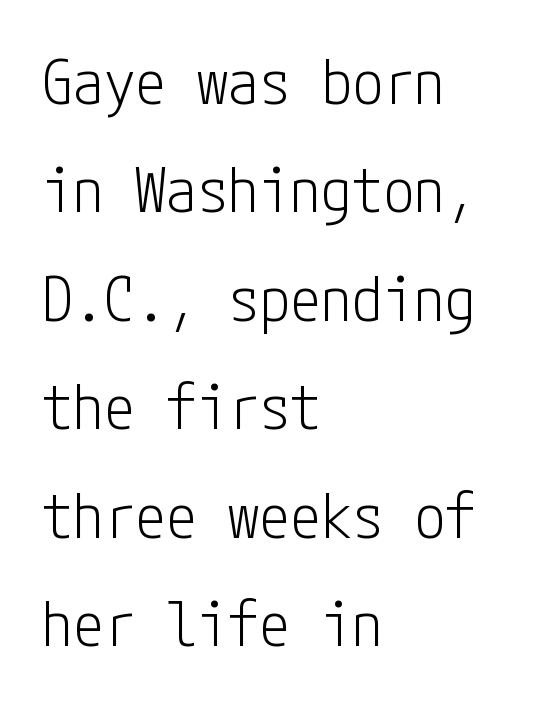
Q: Is the text bold? A: No.
Q: Is the text italic (slanted)? A: No, it is upright.
Q: Is the typeface a serif or a sans-serif typeface? A: Sans-serif.
Q: Is the text underlined? A: No.
Q: How is the paragraph aligned? A: Left-aligned.
Q: Is the spacing between letters normal or unusually wide? A: Normal.
Q: Width (condensed, normal, or wide)? A: Condensed.
Q: Stroke contrast? A: Low.
Q: x-height? A: Medium.
